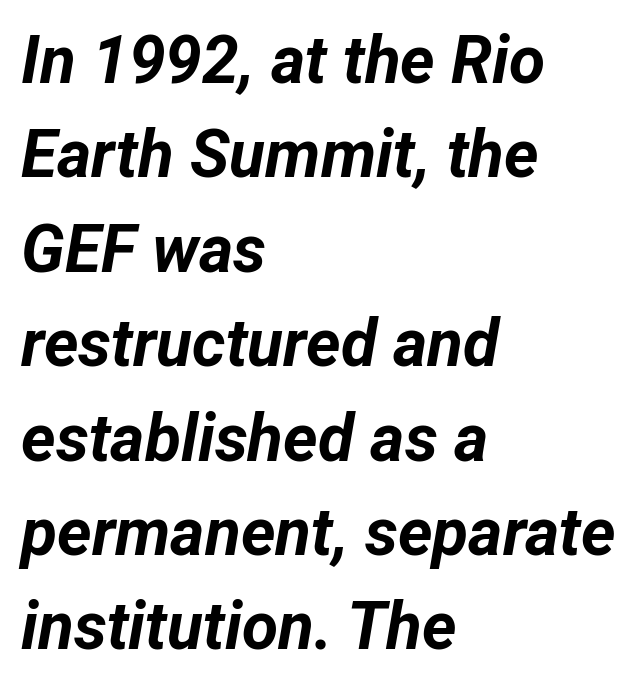
Anything drawn beneath the words? Only blank space. A typesetter would call this proportional, since set widths differ per character. Leading: standard. Honestly, the letter spacing is just normal — you wouldn't notice it. Slanted lettering throughout.
